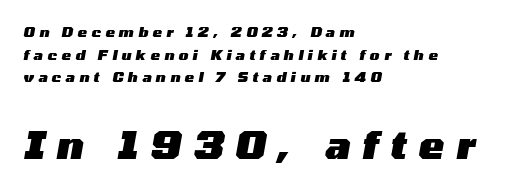
{"italic": "yes", "lean": "right", "slant_degrees": 10, "bold": "yes", "weight": "heavy", "width": "wide", "stroke_contrast": "medium", "x_height": "medium", "monospaced": "no", "underline": "no", "align": "left", "line_spacing": "normal", "line_spacing_ratio": 1.62, "letter_spacing": "wide", "letter_spacing_em": 0.32, "larger_block": "second", "size_ratio": 2.71, "glyph_px": 38}
